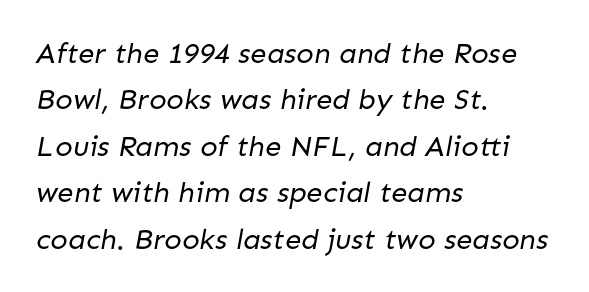
Interline gaps are of average width in this sample. The cut favours lightness, reaching ordinary text weight at its darkest. The face used here is a sans, in the tradition of grotesques and geometrics. The compositor pushed each line to the left boundary. Only glyphs here, with clear space below each row. A typesetter would call this proportional, since set widths differ per character.
